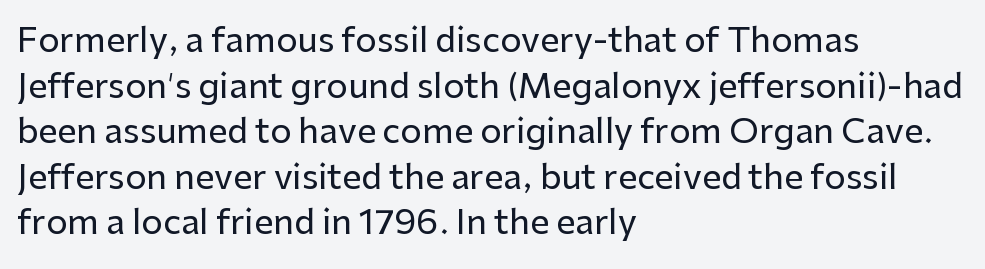
Q: Is the text italic (slanted)? A: No, it is upright.
Q: Is the typeface a serif or a sans-serif typeface? A: Sans-serif.
Q: Is the text underlined? A: No.
Q: How is the paragraph aligned? A: Left-aligned.
Q: Is the spacing between letters normal or unusually wide? A: Normal.
Q: Is the spacing between lines tight, normal or loose? A: Normal.
Q: Width (condensed, normal, or wide)? A: Normal.
Q: Stroke contrast? A: Low.
Q: x-height? A: Medium.
Q: Monospaced? A: No.
